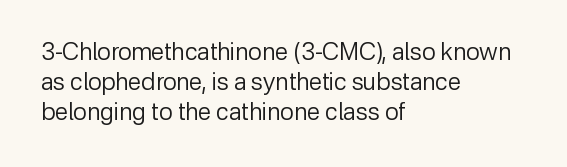
The image shows 24 px text type, upright; set left-aligned, normal line spacing (1.25x), normal letter spacing, not underlined.
